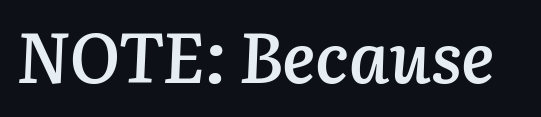
Q: Is the text bold? A: Semi-bold.
Q: Is the text italic (slanted)? A: Yes, it leans right by about 3 degrees.
Q: Is the text underlined? A: No.
Q: Is the spacing between letters normal or unusually wide? A: Normal.
Q: Width (condensed, normal, or wide)? A: Normal.
Q: Stroke contrast? A: Low.
Q: x-height? A: Medium.
Q: Monospaced? A: No.
